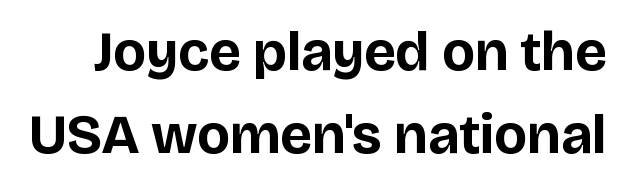
Examine the stroke ends and you'll find no serifs. Anything drawn beneath the words? Only blank space. Every letter is thick-stroked: bold, no question. Ordinary non-slanted type is in use. Think of a printed novel: that variable character pitch is what you see here. These lines sit exactly where default settings would place them.
